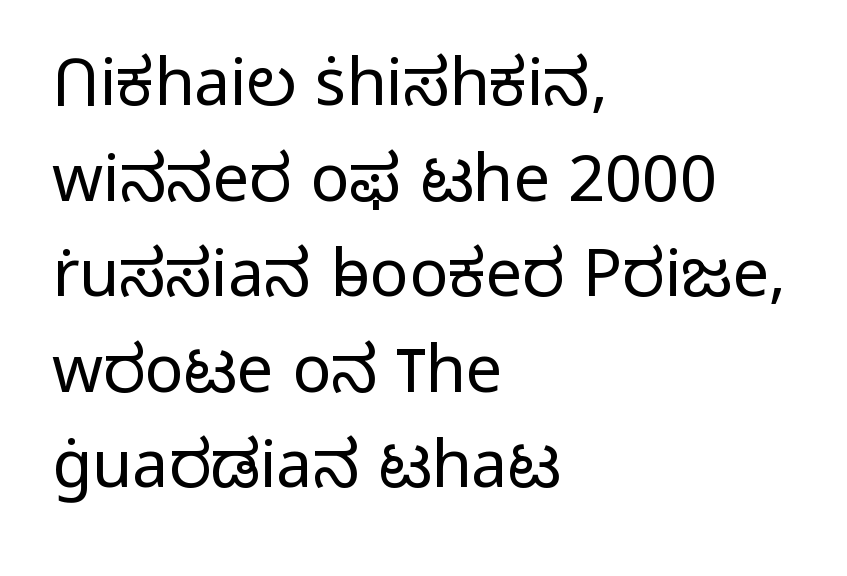
Q: Is the text bold? A: No.
Q: Is the text italic (slanted)? A: No, it is upright.
Q: Is the typeface a serif or a sans-serif typeface? A: Sans-serif.
Q: Is the text underlined? A: No.
Q: How is the paragraph aligned? A: Left-aligned.
Q: Is the spacing between letters normal or unusually wide? A: Normal.
Q: Is the spacing between lines tight, normal or loose? A: Normal.
Q: Width (condensed, normal, or wide)? A: Normal.
Q: Stroke contrast? A: Low.
Q: x-height? A: Medium.
Q: Monospaced? A: No.
